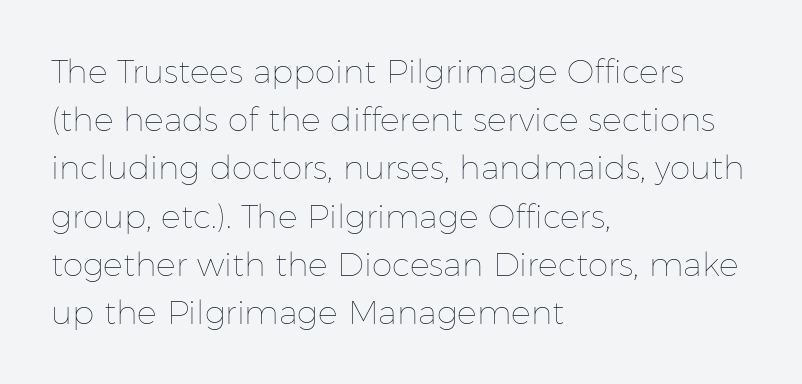
A typesetter would mark this as roman, not italic. Is this a fixed-width face? No — the glyphs have proportional, varying widths. Tracking value appears to be zero — textbook default spacing. The baseline area is clear.
